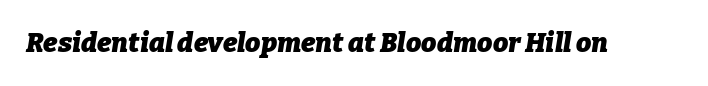
The image shows 27 px bold type, italic (leaning right); set normal letter spacing, not underlined.
